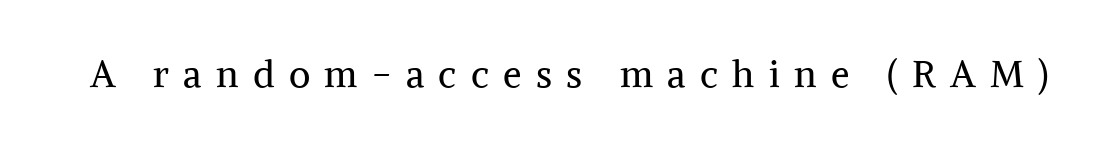
Q: Is the text bold? A: No.
Q: Is the text italic (slanted)? A: No, it is upright.
Q: Is the typeface a serif or a sans-serif typeface? A: Serif.
Q: Is the text underlined? A: No.
Q: Is the spacing between letters normal or unusually wide? A: Unusually wide.
Q: Width (condensed, normal, or wide)? A: Normal.
Q: Stroke contrast? A: Medium.
Q: x-height? A: Medium.
Q: Monospaced? A: No.
